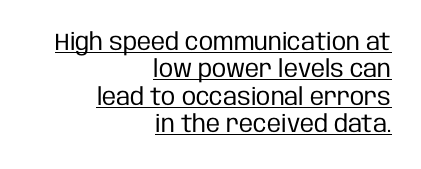
The image shows 24 px text type, upright; set right-aligned, tight line spacing (1.14x), normal letter spacing, underlined.
